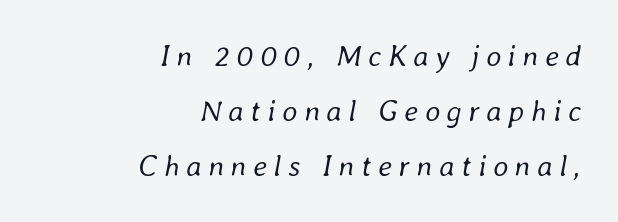
The image shows 30 px regular-weight type, italic (leaning right); set right-aligned, line spacing 1.84x, unusually wide letter spacing (+0.22 em), not underlined; low stroke contrast and a medium x-height.
